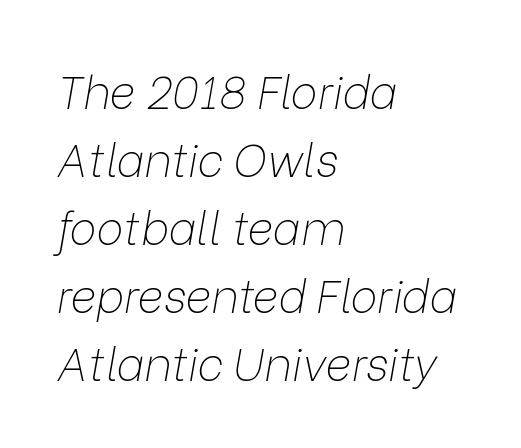
The image shows 45 px thin type, italic (leaning right); set left-aligned, normal line spacing (1.51x), normal letter spacing, not underlined; low stroke contrast and a medium x-height.
